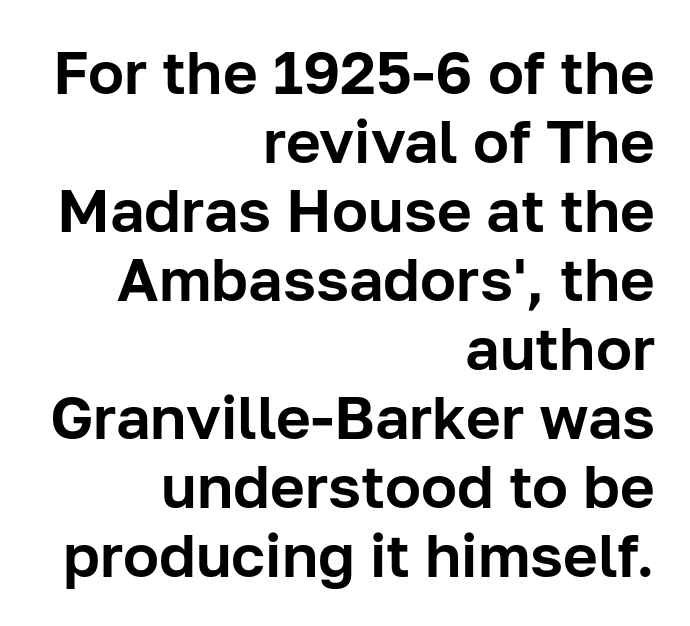
The image shows 60 px sans-serif type, upright; set right-aligned, tight line spacing (1.15x), normal letter spacing, not underlined; low stroke contrast and a medium x-height.
